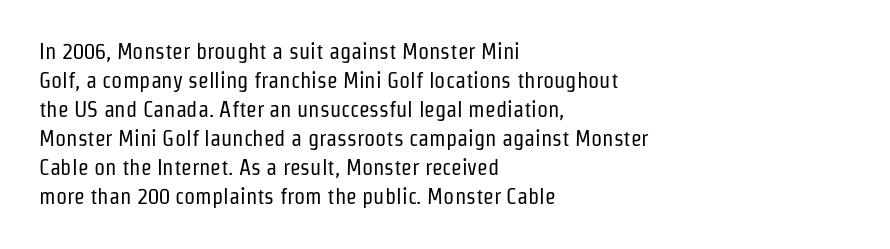
Tall strokes in this sample are plumb rather than angled. The passage shown has conventional tracking throughout. Every row of glyphs begins at an identical x-position on the left. A normal amount of white space separates one row of letters from the next. Type without underlining.
